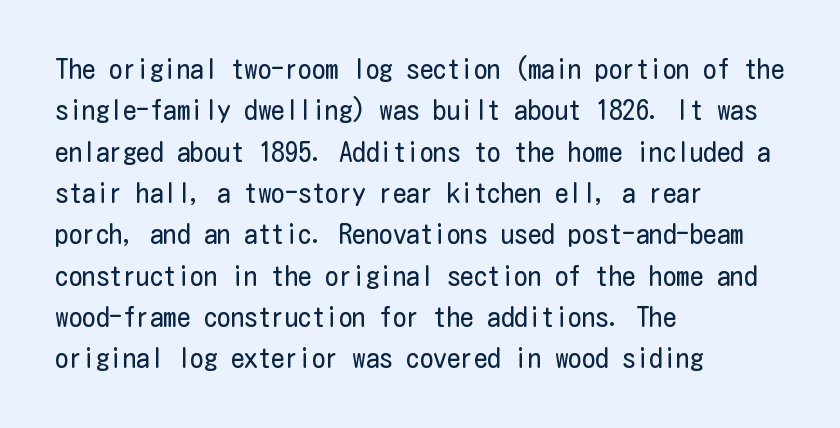
Q: Is the text bold? A: No.
Q: Is the text italic (slanted)? A: No, it is upright.
Q: Is the text underlined? A: No.
Q: How is the paragraph aligned? A: Left-aligned.
Q: Is the spacing between letters normal or unusually wide? A: Normal.
Q: Is the spacing between lines tight, normal or loose? A: Normal.
